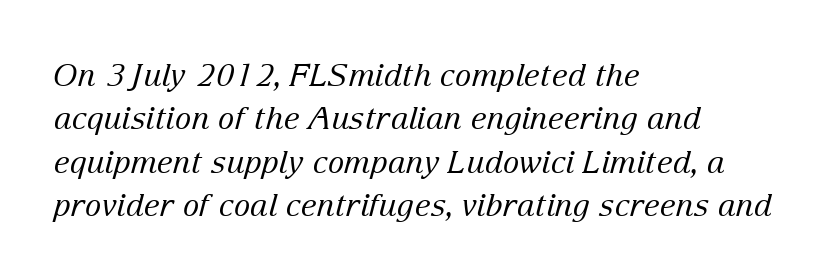
The image shows 31 px regular-weight serif type, italic (leaning right); set left-aligned, normal line spacing (1.4x), normal letter spacing, not underlined; low stroke contrast and a medium x-height.
